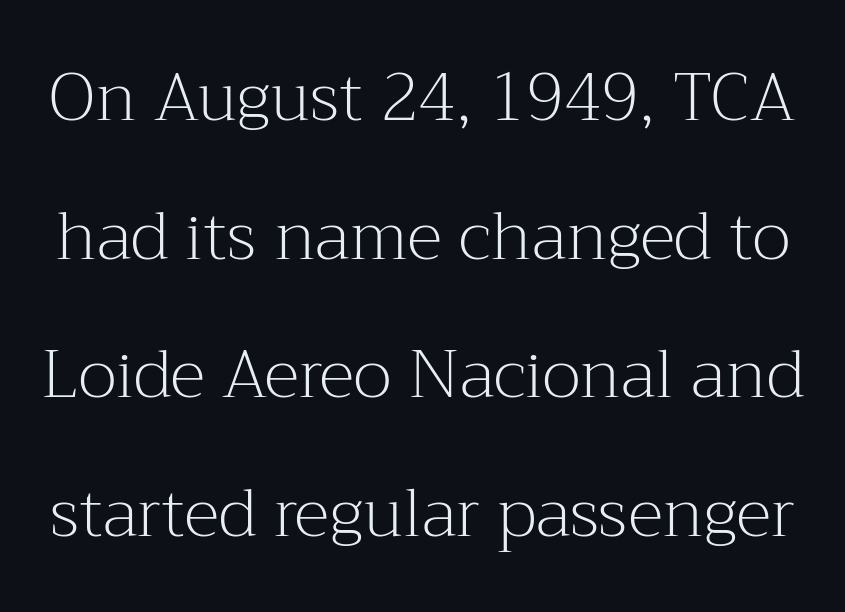
{"serif": "yes", "italic": "no", "bold": "no", "weight": "light", "width": "normal", "stroke_contrast": "medium", "x_height": "medium", "monospaced": "no", "underline": "no", "line_spacing": "loose", "line_spacing_ratio": 2.07, "letter_spacing": "normal", "letter_spacing_em": 0.0, "glyph_px": 67}
